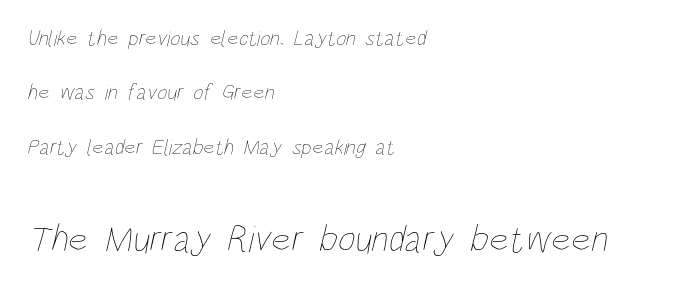
The image shows 38 px thin, condensed type; set left-aligned, loose line spacing (2.47x), normal letter spacing, not underlined; the second (bottom) block is 1.73x larger; low stroke contrast and a large x-height.
